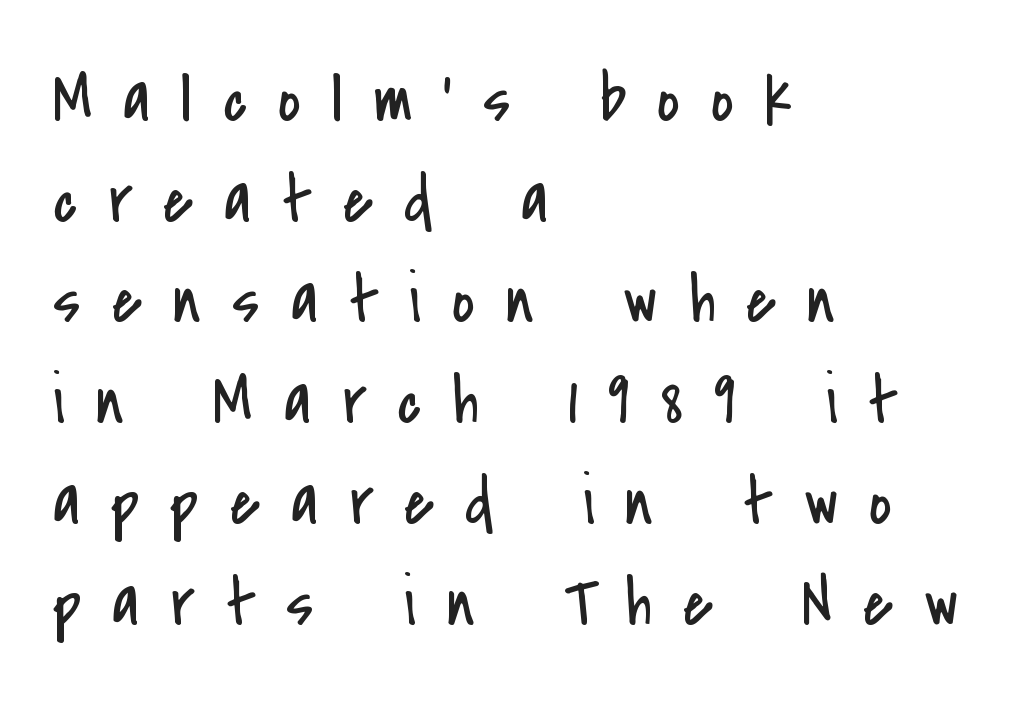
Is this a fixed-width face? No — the glyphs have proportional, varying widths. Whoever set this chose a conventional vertical rhythm. There is plenty of visible air inserted between adjacent glyphs. Every character sits straight up, as roman type does. Type without underlining. Stroke thickness stays within the range of a standard reading face or lighter.
